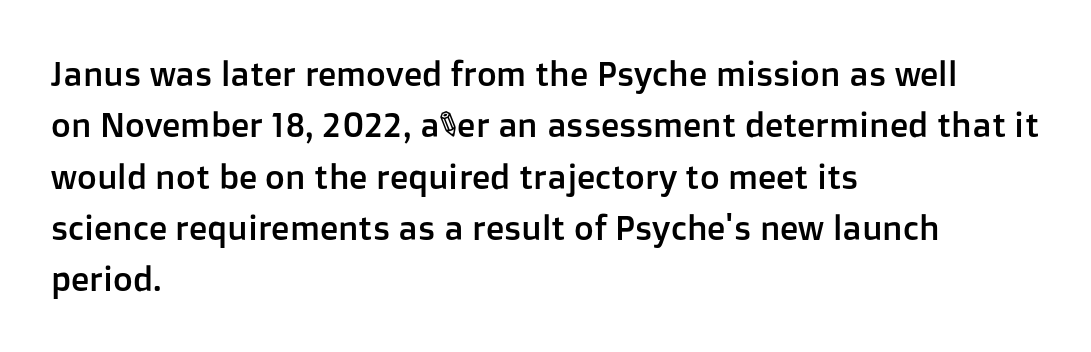
Posture: vertical. This sample keeps an unexceptional amount of space between lines. Grotesque or geometric, the face here clearly has no serifs. Looks like regular typesetting: each glyph gets only the width it needs.
